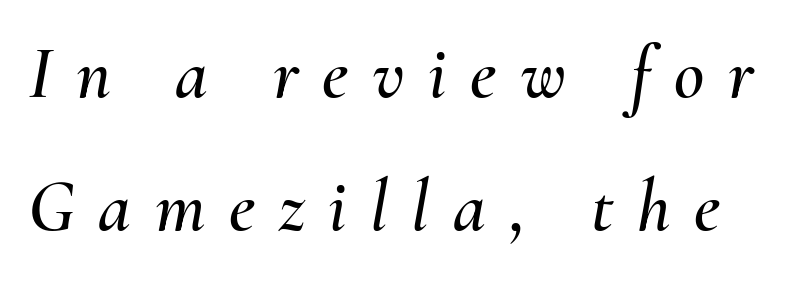
Q: Is the text italic (slanted)? A: Yes, it leans right by about 10 degrees.
Q: Is the text underlined? A: No.
Q: Is the spacing between letters normal or unusually wide? A: Unusually wide.
Q: Width (condensed, normal, or wide)? A: Normal.
Q: Stroke contrast? A: Medium.
Q: x-height? A: Small.
Q: Monospaced? A: No.
